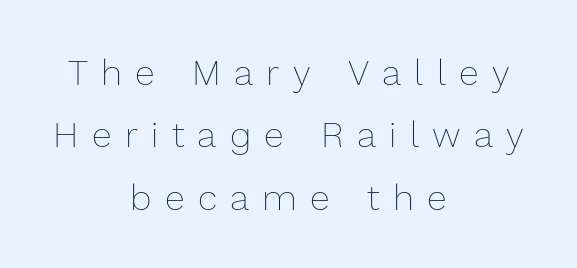
Varying glyph widths throughout — classic text-font behaviour. The gaps between neighbouring characters are conspicuously large. Horizontal alignment here is central, giving a formal, balanced look. A bare baseline throughout the passage.
